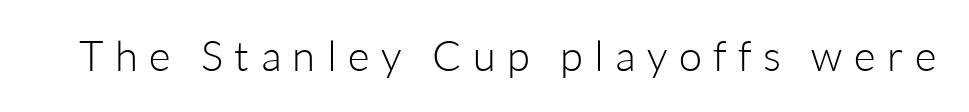
Q: Is the text bold? A: No.
Q: Is the text italic (slanted)? A: No, it is upright.
Q: Is the typeface a serif or a sans-serif typeface? A: Sans-serif.
Q: Is the text underlined? A: No.
Q: Is the spacing between letters normal or unusually wide? A: Unusually wide.
Q: Width (condensed, normal, or wide)? A: Normal.
Q: Stroke contrast? A: Low.
Q: x-height? A: Medium.
Q: Monospaced? A: No.
